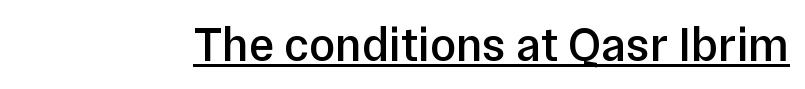
Each glyph is drawn with semibold strokes, heavier than normal yet not fully bold. A continuous stroke trails under the words, as in a hyperlink. Between one letter and the next there's only the usual sliver of space. Looks like regular typesetting: each glyph gets only the width it needs. This is the regular roman posture of the typeface. This is sans-serif lettering, the kind often seen on screens and signage.
